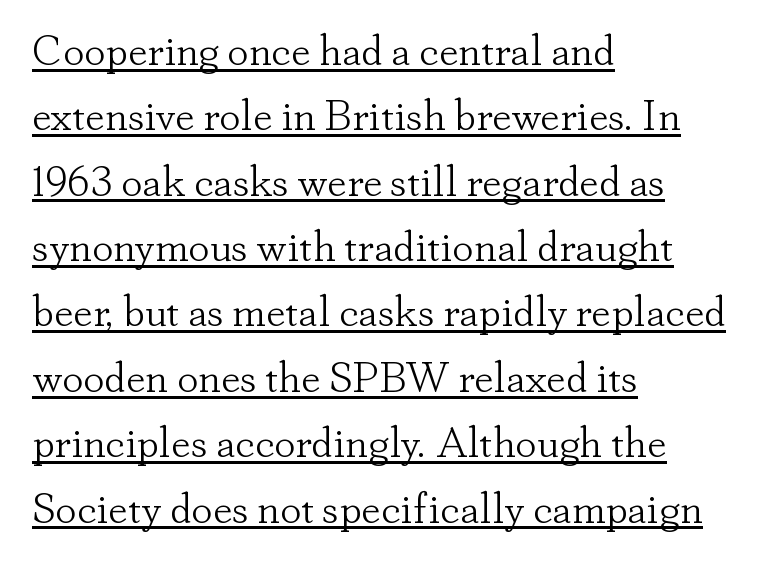
Rows of type keep a routine distance in the vertical direction. This sample uses plain, unmodified letter spacing. I'd call this a serif setting — the letters wear small feet. Weight: regular or lighter. Upright lettering throughout. Do the characters align in a grid? No, the font is proportional.
